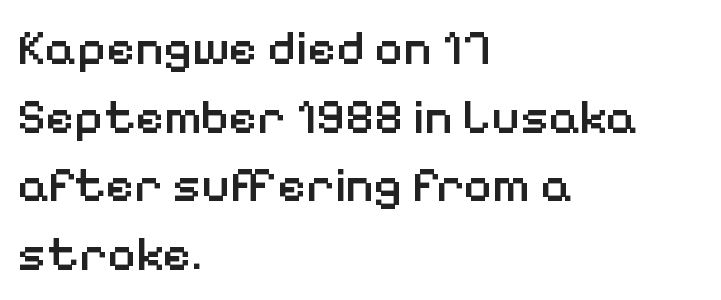
A typesetter would label this face a sans. The zone under the glyphs is completely vacant. I'd describe the lettering as semibold — firm but not a full bold. Quick note: interline space is typical.
